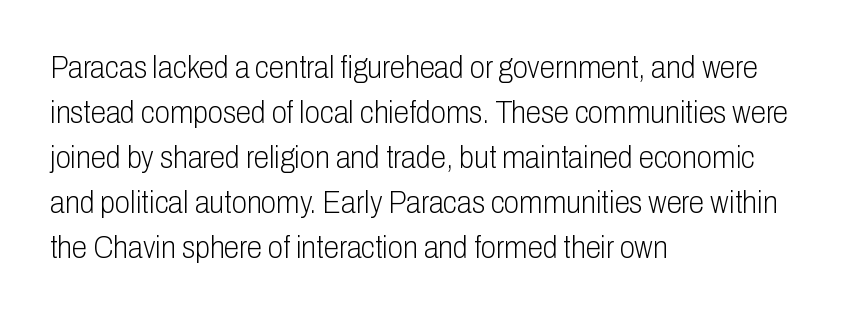
Q: Is the text bold? A: No.
Q: Is the text italic (slanted)? A: No, it is upright.
Q: Is the typeface a serif or a sans-serif typeface? A: Sans-serif.
Q: Is the text underlined? A: No.
Q: How is the paragraph aligned? A: Left-aligned.
Q: Is the spacing between letters normal or unusually wide? A: Normal.
Q: Is the spacing between lines tight, normal or loose? A: Normal.
Q: Width (condensed, normal, or wide)? A: Condensed.
Q: Stroke contrast? A: Low.
Q: x-height? A: Medium.
Q: Monospaced? A: No.
